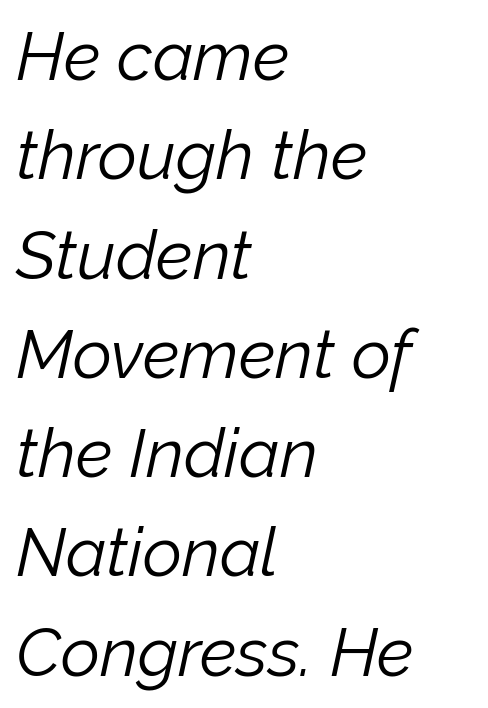
Q: Is the text bold? A: No.
Q: Is the text italic (slanted)? A: Yes, it leans right by about 12 degrees.
Q: Is the text underlined? A: No.
Q: How is the paragraph aligned? A: Left-aligned.
Q: Is the spacing between letters normal or unusually wide? A: Normal.
Q: Is the spacing between lines tight, normal or loose? A: Normal.
Q: Width (condensed, normal, or wide)? A: Normal.
Q: Stroke contrast? A: Low.
Q: x-height? A: Medium.
Q: Monospaced? A: No.
